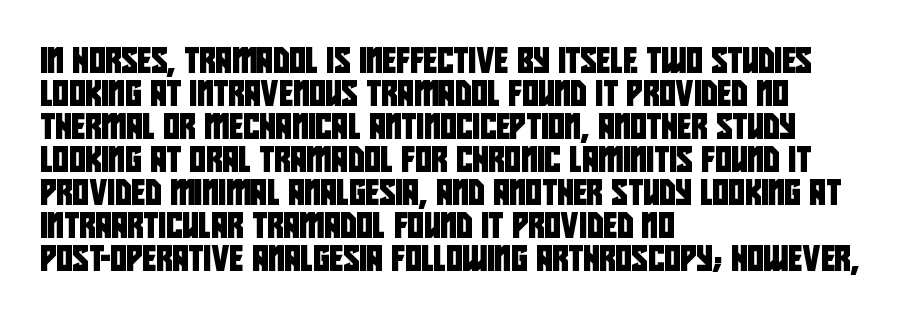
Short and long lines alike share a common starting point at left. Vertically, the passage feels balanced, rows spaced as you'd expect. Words appear dense and cohesive because spacing is normal. Quick note: underline off.
